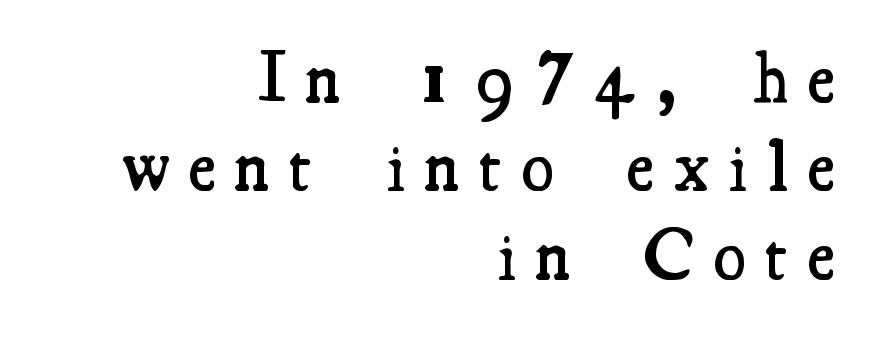
The passage is arranged like a letterhead date or caption credit — flush right. The letters stand straight up with perfectly vertical stems. Spacing between characters has been opened up far beyond the box default. This rendering employs a face with finishing strokes, i.e., a serif.
